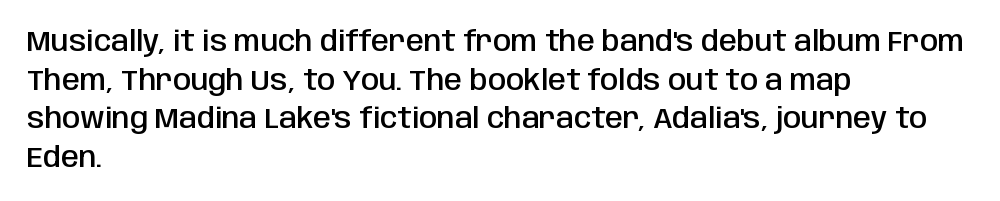
The image shows 29 px semibold, condensed sans-serif type, upright; set left-aligned, normal line spacing (1.33x), normal letter spacing, not underlined; low stroke contrast and a large x-height.
